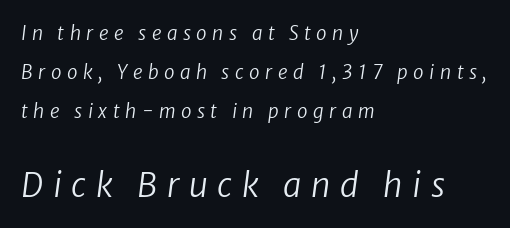
The image shows 33 px regular-weight type, italic (leaning right); set left-aligned, loose line spacing (2.04x), unusually wide letter spacing (+0.29 em), not underlined; the second (bottom) block is 1.74x larger; low stroke contrast and a medium x-height.
